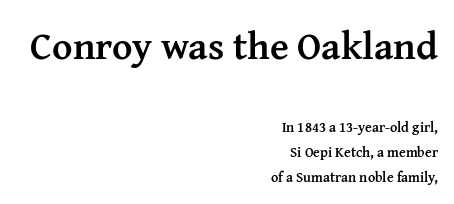
Q: Is the text bold? A: Yes.
Q: Is the text italic (slanted)? A: No, it is upright.
Q: Is the typeface a serif or a sans-serif typeface? A: Serif.
Q: Is the text underlined? A: No.
Q: How is the paragraph aligned? A: Right-aligned.
Q: Is the spacing between letters normal or unusually wide? A: Normal.
Q: Which block of text is set in a larger size, the first (top) or the second (bottom)? A: The first (top) one.
Q: Width (condensed, normal, or wide)? A: Normal.
Q: Stroke contrast? A: Medium.
Q: x-height? A: Medium.
Q: Monospaced? A: No.
